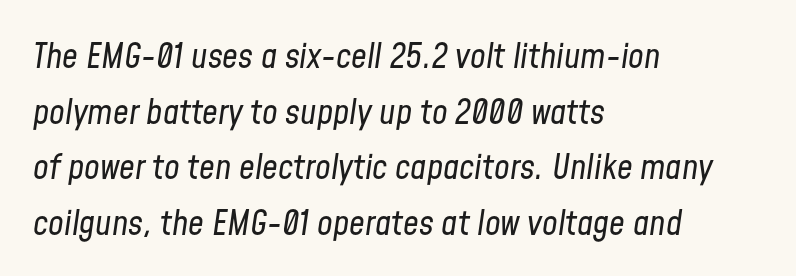
Q: Is the text bold? A: No.
Q: Is the text italic (slanted)? A: Yes, it leans right by about 8 degrees.
Q: Is the text underlined? A: No.
Q: How is the paragraph aligned? A: Left-aligned.
Q: Is the spacing between letters normal or unusually wide? A: Normal.
Q: Is the spacing between lines tight, normal or loose? A: Normal.
Q: Width (condensed, normal, or wide)? A: Condensed.
Q: Stroke contrast? A: Low.
Q: x-height? A: Medium.
Q: Monospaced? A: No.
